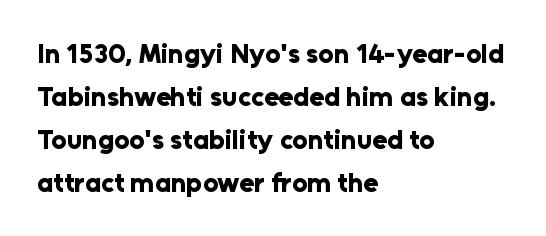
Typesetter's note: full bold, strokes at maximum text heaviness. Quick note: interline space is typical. Compared with a centered layout, this one pins lines to the left instead. Tall strokes in this sample are plumb rather than angled. The tracking reads as untouched default to a designer's eye. Has an underline been added? It has not.
